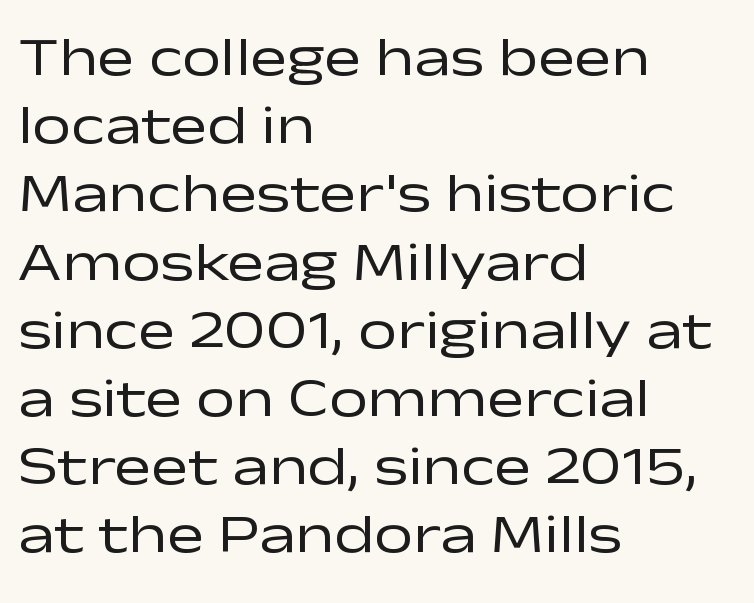
The image shows 55 px regular-weight, wide sans-serif type, upright; set left-aligned, line spacing 1.24x, normal letter spacing, not underlined; low stroke contrast and a medium x-height.
